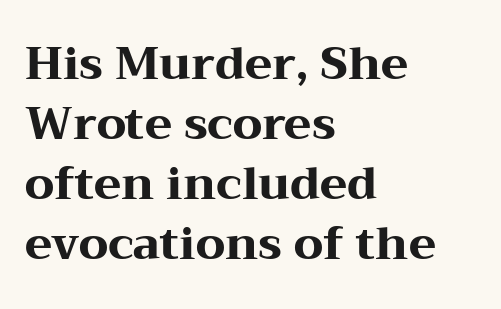
Whoever set this chose a conventional vertical rhythm. The lettering stays uniformly vertical, giving the passage a roman look. The foot of each line stays bare and open. Each word holds together tightly as a unit, with standard inter-letter gaps. Plenty of ink on the page — the face is bold.
